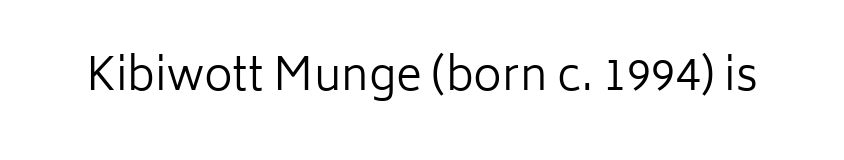
The image shows 44 px regular-weight sans-serif type, upright; set normal letter spacing, not underlined; low stroke contrast and a medium x-height.
